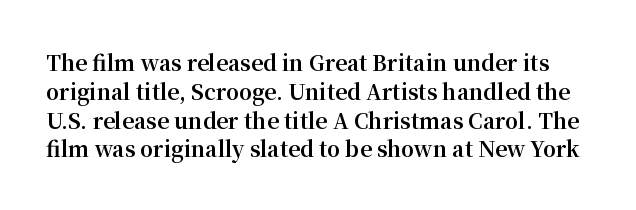
Q: Is the text bold? A: Yes.
Q: Is the text italic (slanted)? A: No, it is upright.
Q: Is the text underlined? A: No.
Q: Is the spacing between letters normal or unusually wide? A: Normal.
Q: Is the spacing between lines tight, normal or loose? A: Normal.
